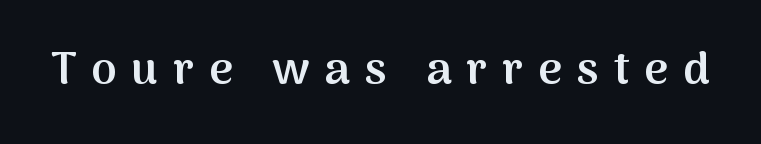
Upright lettering throughout. How are the letters spaced? Widely, with obvious added tracking. Anything drawn beneath the words? Only blank space. The letters advance in unequal steps, a hallmark of proportional type. Is this a sans? Yes — the strokes have no serifs.
